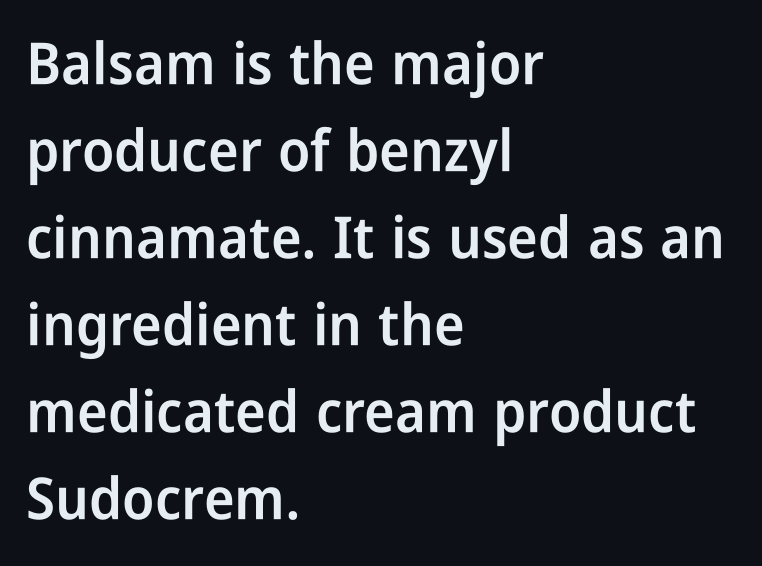
Quick note: underline off. Is there any slant? The stems are plumb. Interline gaps are of average width in this sample. Nope, no serifs anywhere on these letters. Look at the stroke-to-counter ratio: somewhat heavy, a semibold. The rendering keeps characters at their native spacing.
